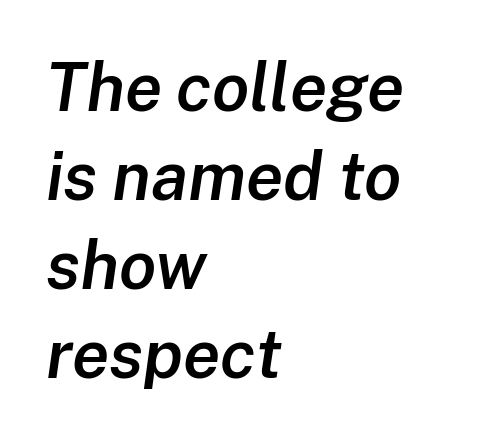
{"italic": "yes", "lean": "right", "slant_degrees": 8, "bold": "semi", "weight": "semibold", "width": "normal", "stroke_contrast": "low", "x_height": "medium", "monospaced": "no", "underline": "no", "align": "left", "line_spacing": "normal", "line_spacing_ratio": 1.31, "letter_spacing": "normal", "letter_spacing_em": 0.0, "glyph_px": 68}
